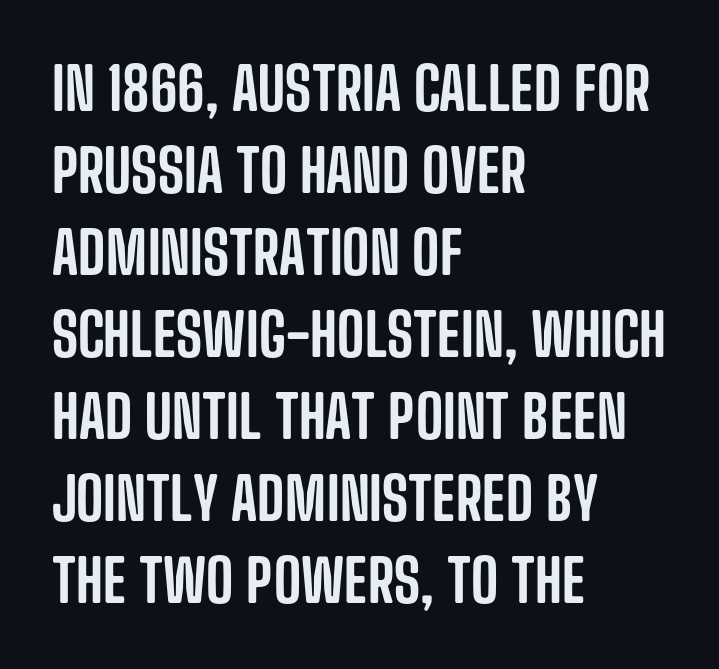
The image shows 59 px condensed sans-serif type, upright; set left-aligned, normal line spacing (1.39x), normal letter spacing, not underlined; low stroke contrast and a large x-height.
